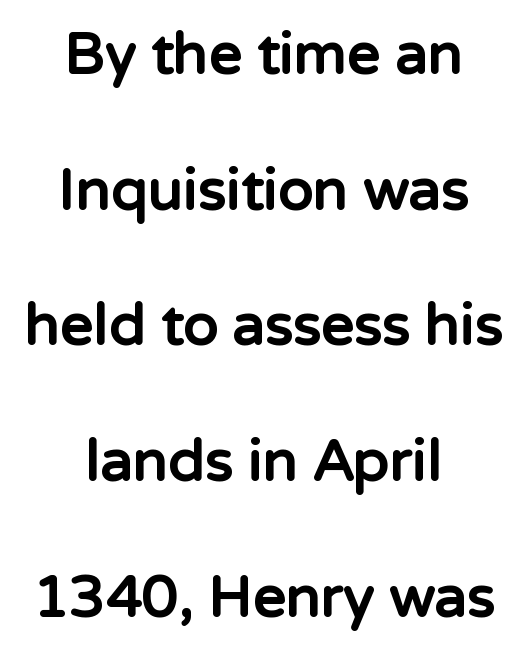
A centered setting, common on invitations and titles, is used for this passage. Its strokes are broad and dark, the hallmark of bold type. This sample uses an upright cut, with every glyph sitting square on the baseline. Proportional: the letters do not fall into vertical columns.
